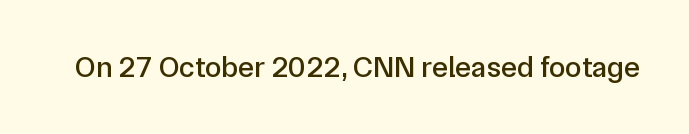
Q: Is the text italic (slanted)? A: No, it is upright.
Q: Is the typeface a serif or a sans-serif typeface? A: Sans-serif.
Q: Is the text underlined? A: No.
Q: Is the spacing between letters normal or unusually wide? A: Normal.
Q: Width (condensed, normal, or wide)? A: Normal.
Q: Stroke contrast? A: Low.
Q: x-height? A: Medium.
Q: Monospaced? A: No.
